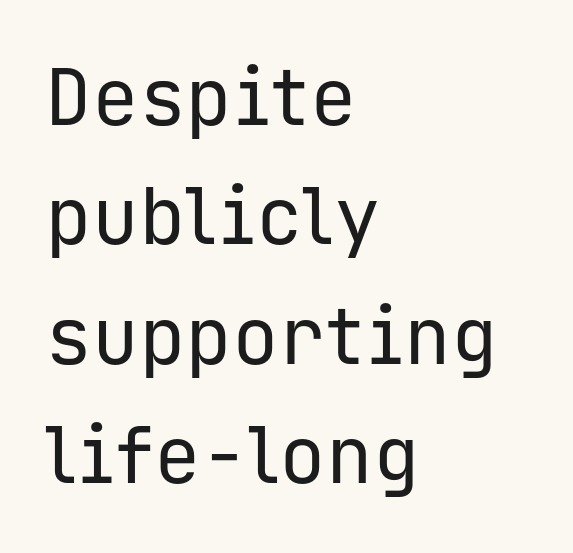
{"serif": "no", "italic": "no", "bold": "no", "weight": "regular", "width": "normal", "stroke_contrast": "low", "x_height": "medium", "monospaced": "yes", "underline": "no", "align": "left", "line_spacing": "normal", "line_spacing_ratio": 1.53, "letter_spacing": "normal", "letter_spacing_em": 0.0, "glyph_px": 78}
